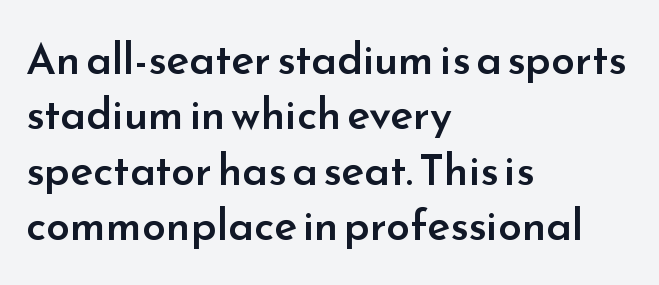
{"serif": "no", "italic": "no", "bold": "semi", "weight": "semibold", "width": "normal", "stroke_contrast": "low", "x_height": "small", "monospaced": "no", "underline": "no", "align": "left", "line_spacing": "normal", "line_spacing_ratio": 1.29, "letter_spacing": "normal", "letter_spacing_em": 0.0, "glyph_px": 43}
